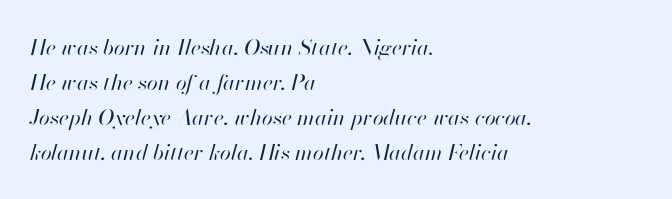
{"italic": "yes", "lean": "right", "slant_degrees": 13, "bold": "no", "underline": "no", "align": "left", "line_spacing": "normal", "line_spacing_ratio": 1.59, "letter_spacing": "normal", "letter_spacing_em": 0.0, "glyph_px": 22}
